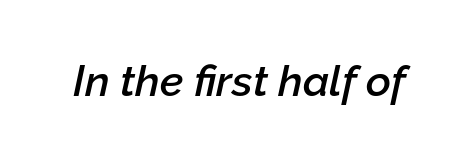
Q: Is the text bold? A: Semi-bold.
Q: Is the text italic (slanted)? A: Yes, it leans right by about 12 degrees.
Q: Is the text underlined? A: No.
Q: Is the spacing between letters normal or unusually wide? A: Normal.
Q: Width (condensed, normal, or wide)? A: Normal.
Q: Stroke contrast? A: Low.
Q: x-height? A: Medium.
Q: Monospaced? A: No.
